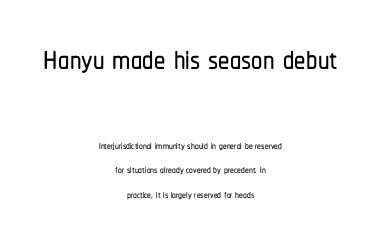
These two chunks differ in scale, with the top chunk taking the larger measure. Compared with typical paragraphs, the rows here are spaced about the same. Regarding serifs, this sample does without them. Between one letter and the next there's only the usual sliver of space. Descenders are the only things crossing below the line.
